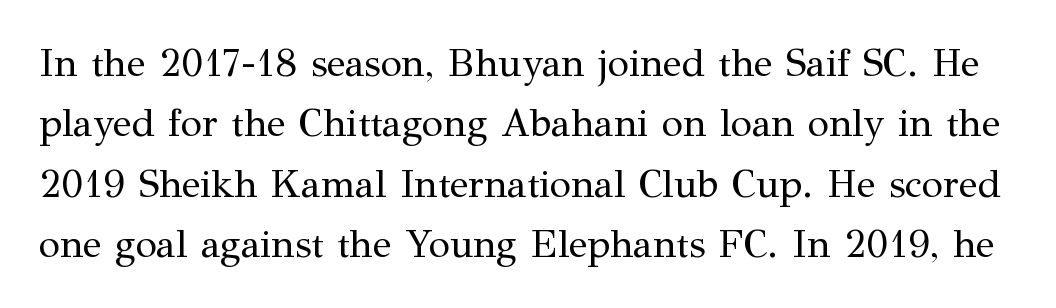
Q: Is the text bold? A: No.
Q: Is the text italic (slanted)? A: No, it is upright.
Q: Is the typeface a serif or a sans-serif typeface? A: Serif.
Q: Is the text underlined? A: No.
Q: Is the spacing between letters normal or unusually wide? A: Normal.
Q: Is the spacing between lines tight, normal or loose? A: Normal.
Q: Width (condensed, normal, or wide)? A: Normal.
Q: Stroke contrast? A: Medium.
Q: x-height? A: Medium.
Q: Monospaced? A: No.
